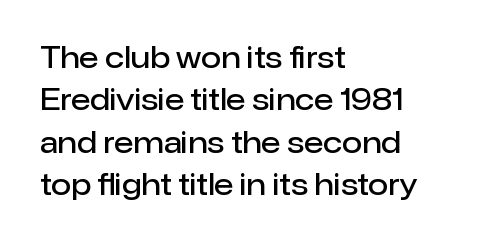
The image shows 29 px semibold sans-serif type, upright; set left-aligned, normal line spacing (1.46x), normal letter spacing, not underlined; low stroke contrast and a medium x-height.
